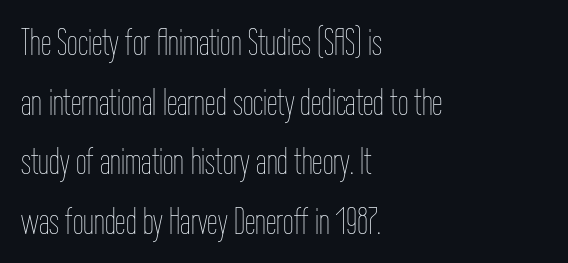
You could call the tracking neutral — neither tight nor loose. Designer's note — italics off, roman on. Successive baselines arrive at the customary interval. Stems and bowls with no extra thickness — not bold.
